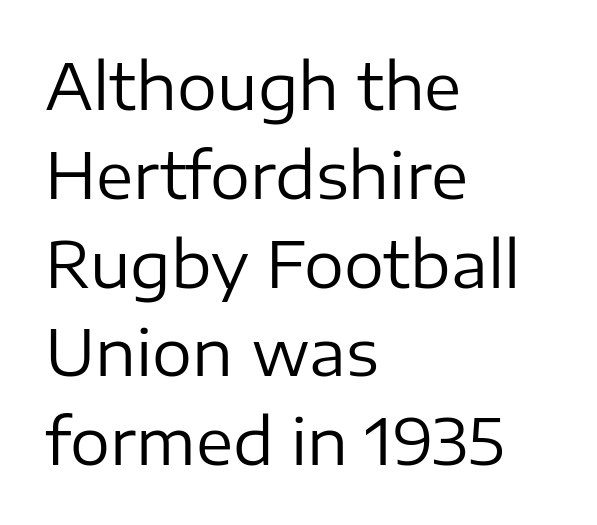
Q: Is the text bold? A: No.
Q: Is the text italic (slanted)? A: No, it is upright.
Q: Is the typeface a serif or a sans-serif typeface? A: Sans-serif.
Q: Is the text underlined? A: No.
Q: How is the paragraph aligned? A: Left-aligned.
Q: Is the spacing between letters normal or unusually wide? A: Normal.
Q: Is the spacing between lines tight, normal or loose? A: Normal.
Q: Width (condensed, normal, or wide)? A: Normal.
Q: Stroke contrast? A: Low.
Q: x-height? A: Medium.
Q: Monospaced? A: No.
